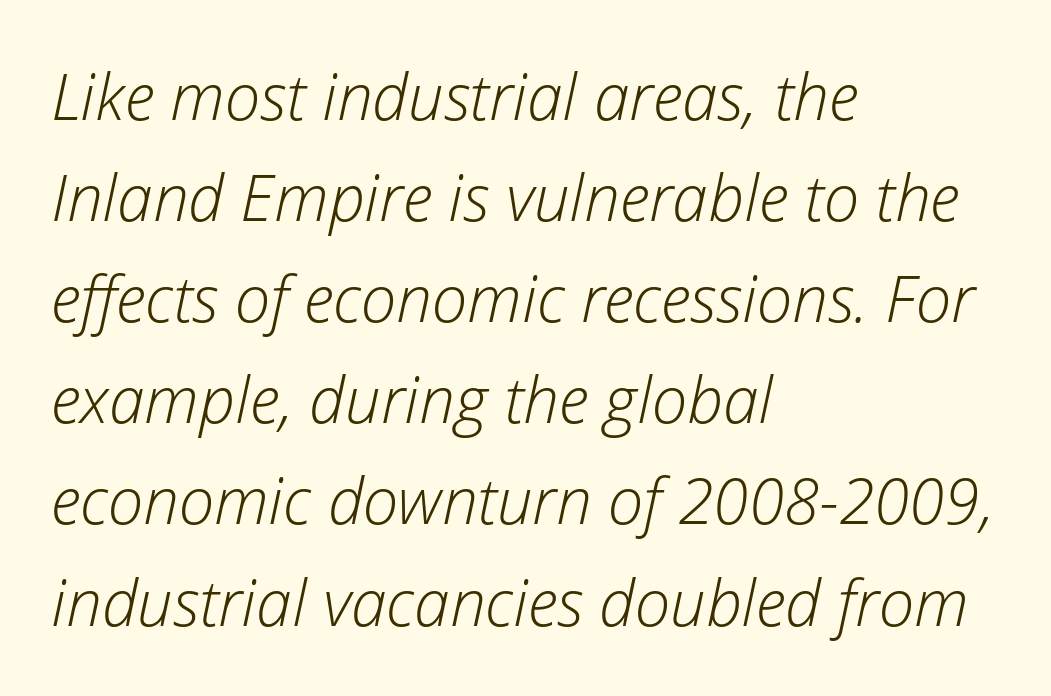
Q: Is the text bold? A: No.
Q: Is the text italic (slanted)? A: Yes, it leans right by about 12 degrees.
Q: Is the text underlined? A: No.
Q: How is the paragraph aligned? A: Left-aligned.
Q: Is the spacing between letters normal or unusually wide? A: Normal.
Q: Is the spacing between lines tight, normal or loose? A: Normal.
Q: Width (condensed, normal, or wide)? A: Normal.
Q: Stroke contrast? A: Low.
Q: x-height? A: Medium.
Q: Monospaced? A: No.
